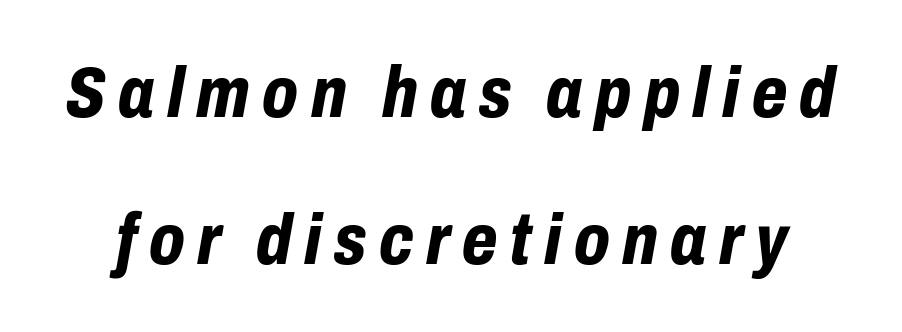
Q: Is the text bold? A: Yes.
Q: Is the text italic (slanted)? A: Yes, it leans right by about 10 degrees.
Q: Is the text underlined? A: No.
Q: Is the spacing between lines tight, normal or loose? A: Loose.
Q: Width (condensed, normal, or wide)? A: Condensed.
Q: Stroke contrast? A: Low.
Q: x-height? A: Medium.
Q: Monospaced? A: No.
